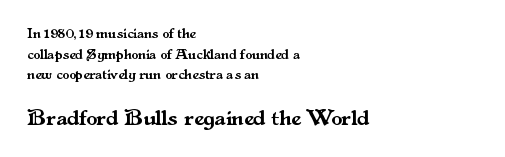
The image shows 22 px text type, upright; set left-aligned, normal line spacing (1.48x), normal letter spacing, not underlined; the second (bottom) block is 1.57x larger.
